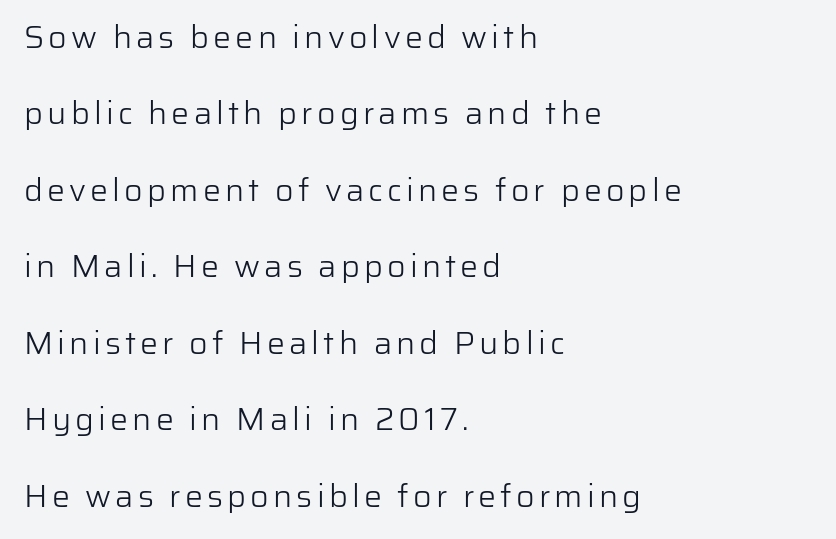
{"serif": "no", "italic": "no", "bold": "no", "weight": "light", "width": "normal", "stroke_contrast": "low", "x_height": "medium", "monospaced": "no", "underline": "no", "align": "left", "line_spacing": "loose", "line_spacing_ratio": 2.39, "glyph_px": 32}
